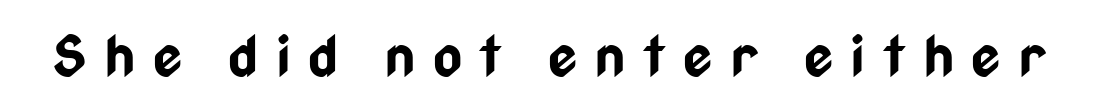
The image shows 56 px bold, condensed sans-serif type, upright; set unusually wide letter spacing (+0.31 em), not underlined; low stroke contrast and a medium x-height.
